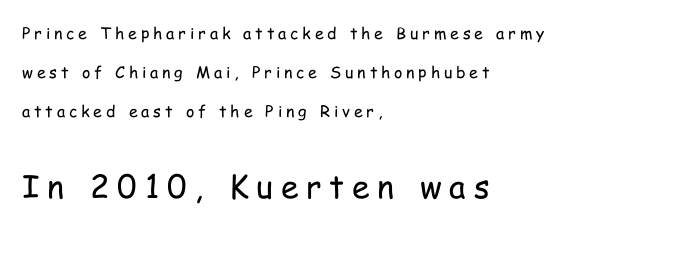
Q: Is the text bold? A: No.
Q: Is the text italic (slanted)? A: No, it is upright.
Q: Is the typeface a serif or a sans-serif typeface? A: Sans-serif.
Q: Is the text underlined? A: No.
Q: How is the paragraph aligned? A: Left-aligned.
Q: Is the spacing between letters normal or unusually wide? A: Unusually wide.
Q: Is the spacing between lines tight, normal or loose? A: Loose.
Q: Which block of text is set in a larger size, the first (top) or the second (bottom)? A: The second (bottom) one.
Q: Width (condensed, normal, or wide)? A: Condensed.
Q: Stroke contrast? A: Low.
Q: x-height? A: Medium.
Q: Monospaced? A: No.
